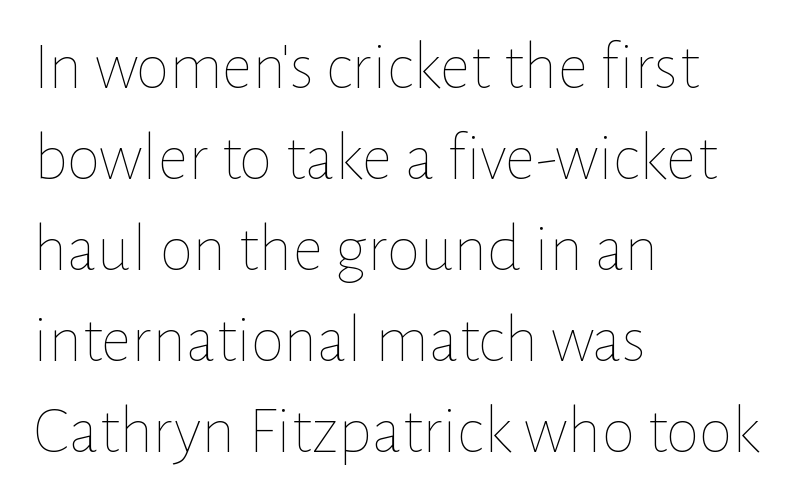
The image shows 68 px thin type, upright; set left-aligned, normal line spacing (1.34x), normal letter spacing, not underlined; low stroke contrast and a medium x-height.
